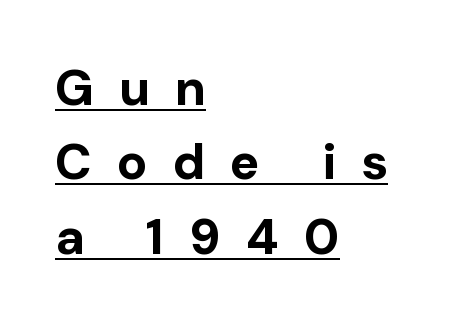
{"serif": "no", "italic": "no", "bold": "yes", "weight": "bold", "width": "normal", "stroke_contrast": "low", "x_height": "medium", "monospaced": "no", "underline": "yes", "align": "left", "line_spacing": "normal", "line_spacing_ratio": 1.49, "letter_spacing": "wide", "letter_spacing_em": 0.5, "glyph_px": 50}
